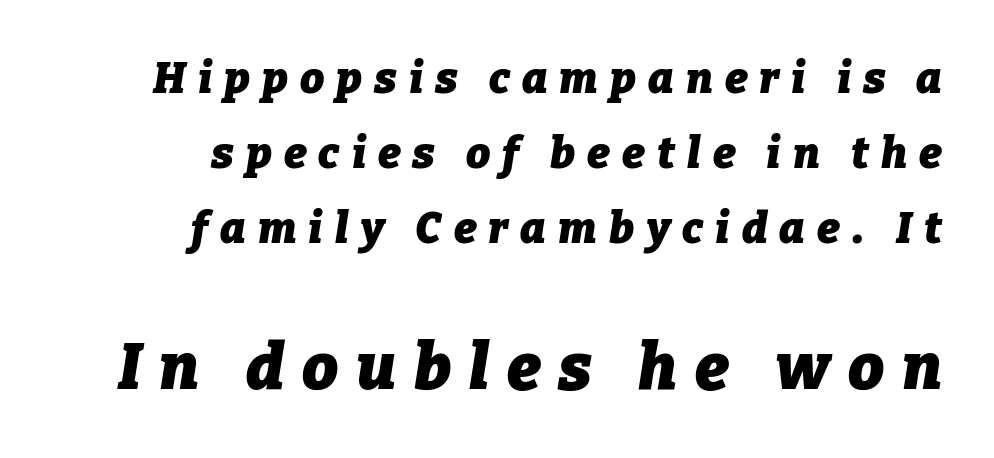
Descenders hang freely into open space. This is heavy type, rendered in bold. Bigger letters appear in the bottom chunk; the top chunk is reduced. Every character sits at an angle, as italics do. You could not count columns in this text — the font is proportionally spaced.
